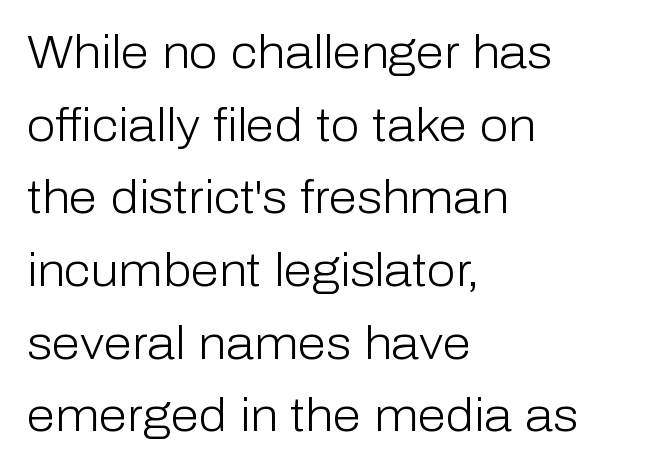
{"serif": "no", "italic": "no", "bold": "no", "weight": "light", "width": "normal", "stroke_contrast": "low", "x_height": "medium", "monospaced": "no", "underline": "no", "align": "left", "line_spacing": "normal", "line_spacing_ratio": 1.58, "letter_spacing": "normal", "letter_spacing_em": 0.0, "glyph_px": 46}
